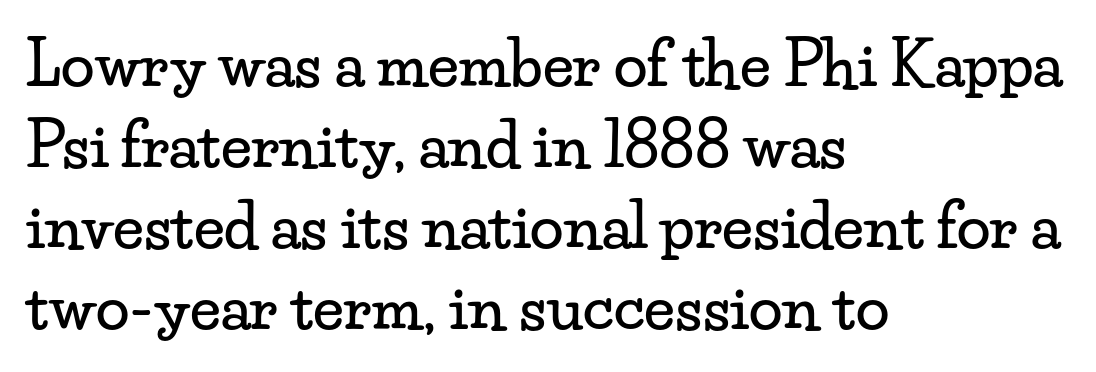
{"serif": "yes", "italic": "no", "width": "wide", "stroke_contrast": "low", "x_height": "small", "monospaced": "no", "underline": "no", "align": "left", "line_spacing": "normal", "line_spacing_ratio": 1.33, "letter_spacing": "normal", "letter_spacing_em": 0.0, "glyph_px": 61}
